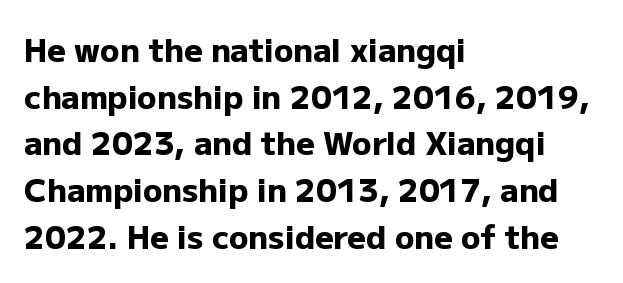
{"serif": "no", "italic": "no", "bold": "yes", "weight": "heavy", "width": "normal", "stroke_contrast": "low", "x_height": "medium", "monospaced": "no", "underline": "no", "align": "left", "line_spacing": "normal", "line_spacing_ratio": 1.46, "letter_spacing": "normal", "letter_spacing_em": 0.0, "glyph_px": 32}
